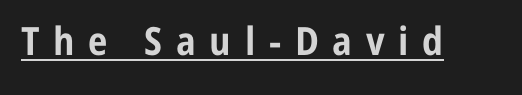
The image shows 39 px bold, condensed sans-serif type, upright; set unusually wide letter spacing (+0.35 em), underlined; low stroke contrast and a medium x-height.
